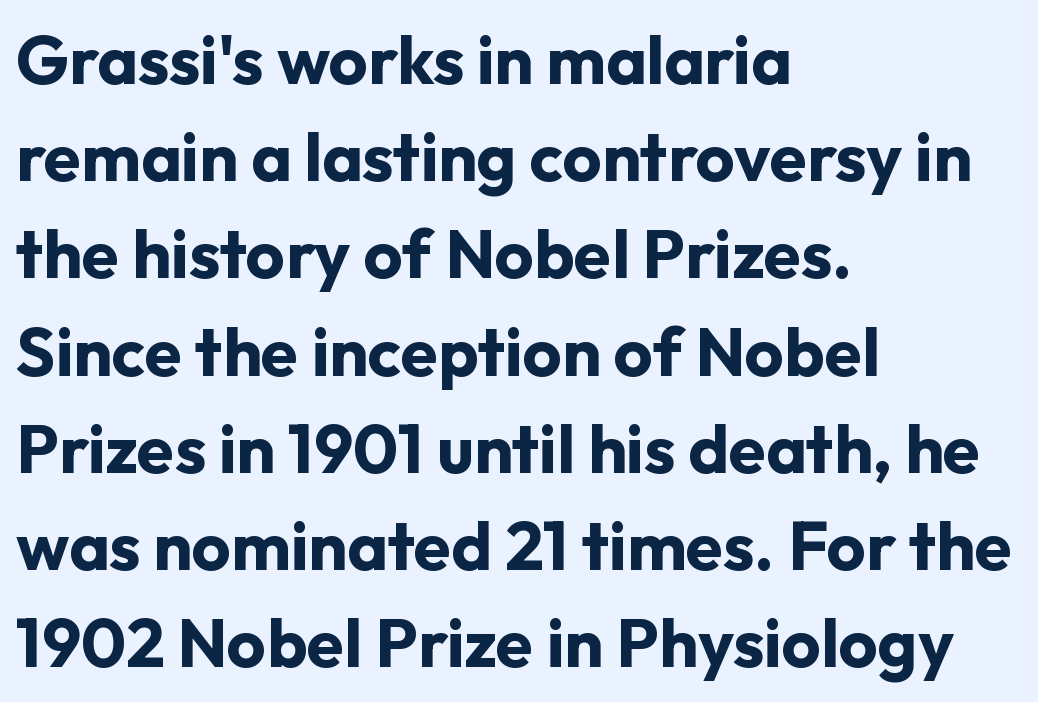
The image shows 68 px bold sans-serif type, upright; set left-aligned, normal line spacing (1.43x), normal letter spacing, not underlined; low stroke contrast and a medium x-height.
